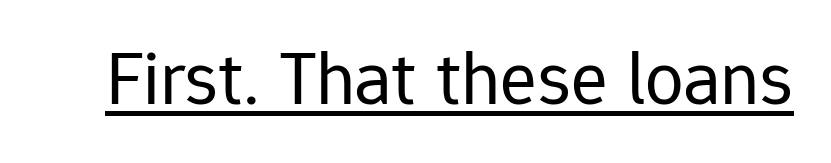
{"serif": "no", "italic": "no", "bold": "no", "weight": "regular", "width": "normal", "stroke_contrast": "low", "x_height": "medium", "monospaced": "no", "underline": "yes", "letter_spacing": "normal", "letter_spacing_em": 0.0, "glyph_px": 77}
